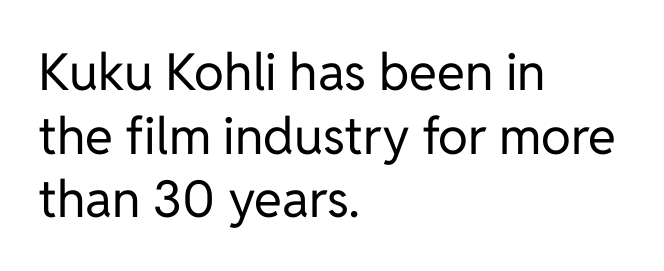
A classic flush-left, rag-right setting is used for this passage. Vertically, the passage feels balanced, rows spaced as you'd expect. Does the type have serifs? No, each stem ends abruptly. The type is set solid horizontally, with unmodified tracking. The foot of each line stays bare and open.
